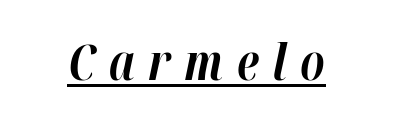
{"italic": "yes", "lean": "right", "slant_degrees": 12, "bold": "yes", "weight": "bold", "width": "normal", "stroke_contrast": "high", "x_height": "medium", "monospaced": "no", "underline": "yes", "letter_spacing": "wide", "letter_spacing_em": 0.28, "glyph_px": 49}
